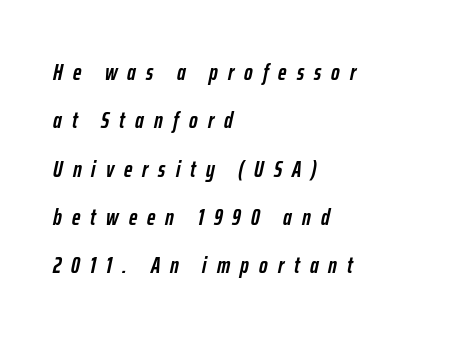
Q: Is the text bold? A: Yes.
Q: Is the text italic (slanted)? A: Yes, it leans right by about 12 degrees.
Q: Is the text underlined? A: No.
Q: How is the paragraph aligned? A: Left-aligned.
Q: Is the spacing between letters normal or unusually wide? A: Unusually wide.
Q: Is the spacing between lines tight, normal or loose? A: Loose.
